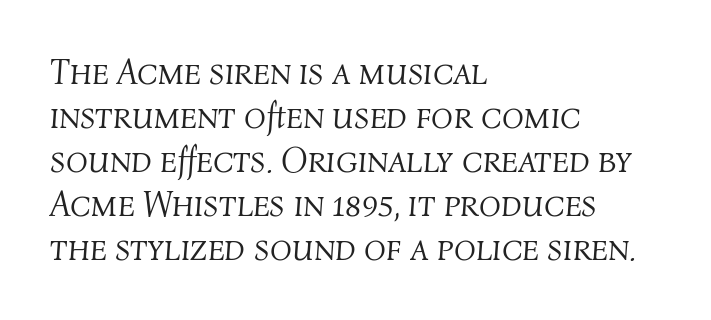
Q: Is the text bold? A: No.
Q: Is the text italic (slanted)? A: Yes, it leans right by about 4 degrees.
Q: Is the text underlined? A: No.
Q: How is the paragraph aligned? A: Left-aligned.
Q: Is the spacing between letters normal or unusually wide? A: Normal.
Q: Width (condensed, normal, or wide)? A: Normal.
Q: Stroke contrast? A: Medium.
Q: x-height? A: Medium.
Q: Monospaced? A: No.
